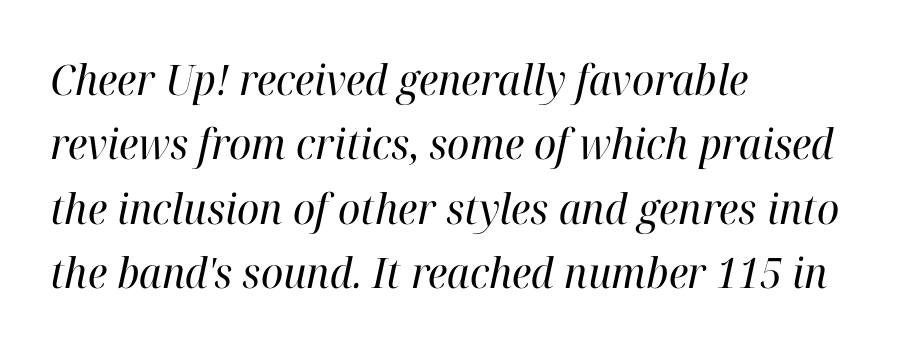
{"serif": "yes", "italic": "yes", "lean": "right", "slant_degrees": 12, "bold": "no", "weight": "regular", "width": "normal", "stroke_contrast": "high", "x_height": "medium", "monospaced": "no", "underline": "no", "align": "left", "line_spacing": "normal", "line_spacing_ratio": 1.53, "letter_spacing": "normal", "letter_spacing_em": 0.0, "glyph_px": 42}
